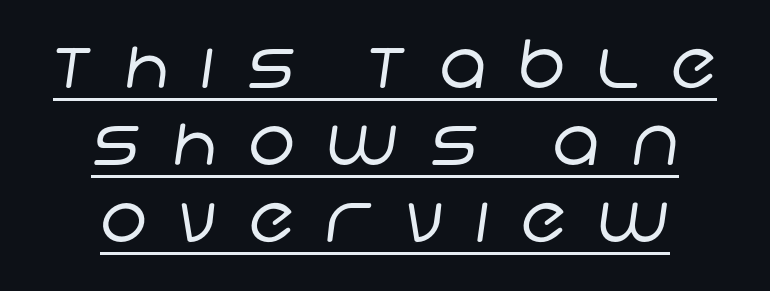
{"serif": "no", "bold": "no", "weight": "regular", "width": "normal", "stroke_contrast": "low", "x_height": "large", "monospaced": "no", "underline": "yes", "align": "center", "line_spacing": "tight", "line_spacing_ratio": 1.15, "letter_spacing": "wide", "letter_spacing_em": 0.47, "glyph_px": 67}
